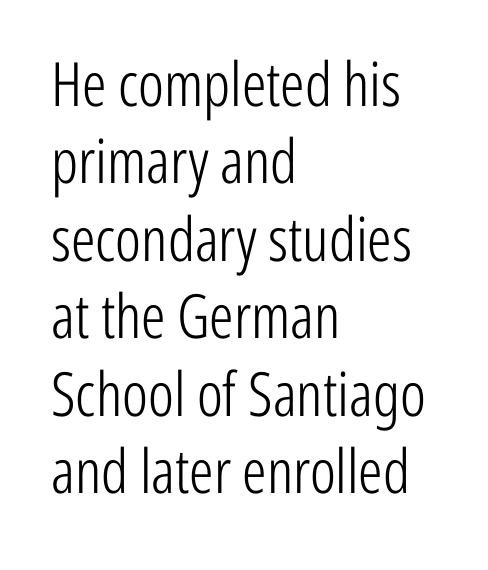
Q: Is the text bold? A: No.
Q: Is the text italic (slanted)? A: No, it is upright.
Q: Is the typeface a serif or a sans-serif typeface? A: Sans-serif.
Q: Is the text underlined? A: No.
Q: How is the paragraph aligned? A: Left-aligned.
Q: Is the spacing between letters normal or unusually wide? A: Normal.
Q: Is the spacing between lines tight, normal or loose? A: Normal.
Q: Width (condensed, normal, or wide)? A: Condensed.
Q: Stroke contrast? A: Low.
Q: x-height? A: Medium.
Q: Monospaced? A: No.
